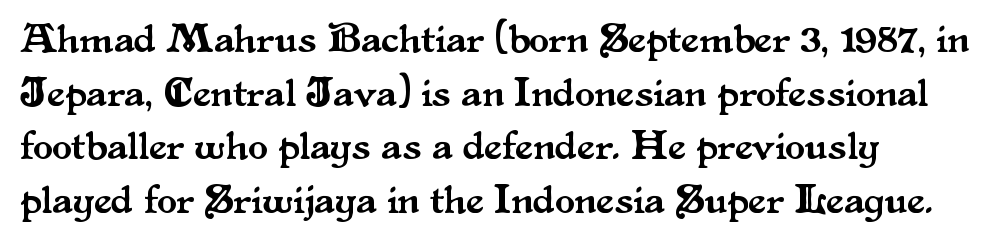
Q: Is the text italic (slanted)? A: No, it is upright.
Q: Is the typeface a serif or a sans-serif typeface? A: Serif.
Q: Is the text underlined? A: No.
Q: How is the paragraph aligned? A: Left-aligned.
Q: Is the spacing between letters normal or unusually wide? A: Normal.
Q: Is the spacing between lines tight, normal or loose? A: Normal.
Q: Width (condensed, normal, or wide)? A: Normal.
Q: Stroke contrast? A: Medium.
Q: x-height? A: Small.
Q: Monospaced? A: No.
